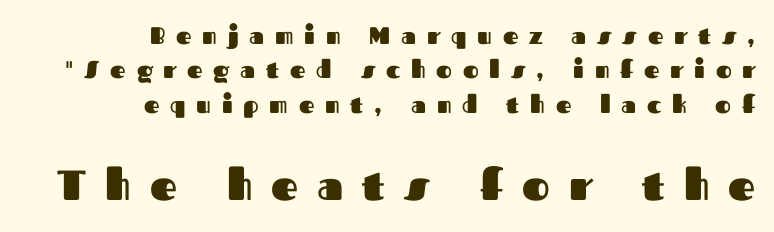
Q: Is the text bold? A: Yes.
Q: Is the text italic (slanted)? A: No, it is upright.
Q: Is the typeface a serif or a sans-serif typeface? A: Sans-serif.
Q: Is the text underlined? A: No.
Q: How is the paragraph aligned? A: Right-aligned.
Q: Is the spacing between letters normal or unusually wide? A: Unusually wide.
Q: Is the spacing between lines tight, normal or loose? A: Normal.
Q: Which block of text is set in a larger size, the first (top) or the second (bottom)? A: The second (bottom) one.
Q: Width (condensed, normal, or wide)? A: Normal.
Q: Stroke contrast? A: Medium.
Q: x-height? A: Medium.
Q: Monospaced? A: No.
